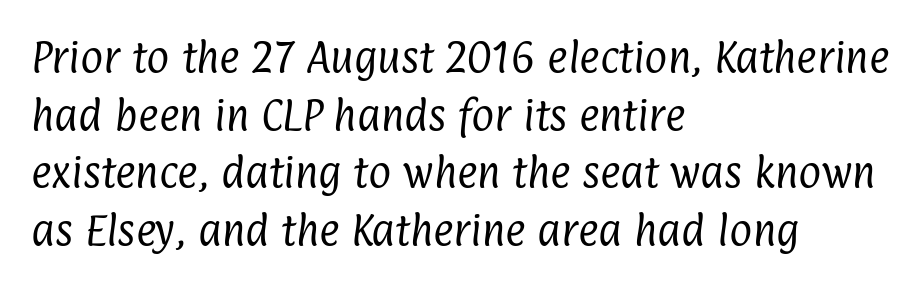
{"serif": "no", "bold": "no", "weight": "regular", "width": "condensed", "stroke_contrast": "low", "x_height": "medium", "monospaced": "no", "underline": "no", "align": "left", "line_spacing": "normal", "line_spacing_ratio": 1.65, "letter_spacing": "normal", "letter_spacing_em": 0.0, "glyph_px": 35}
